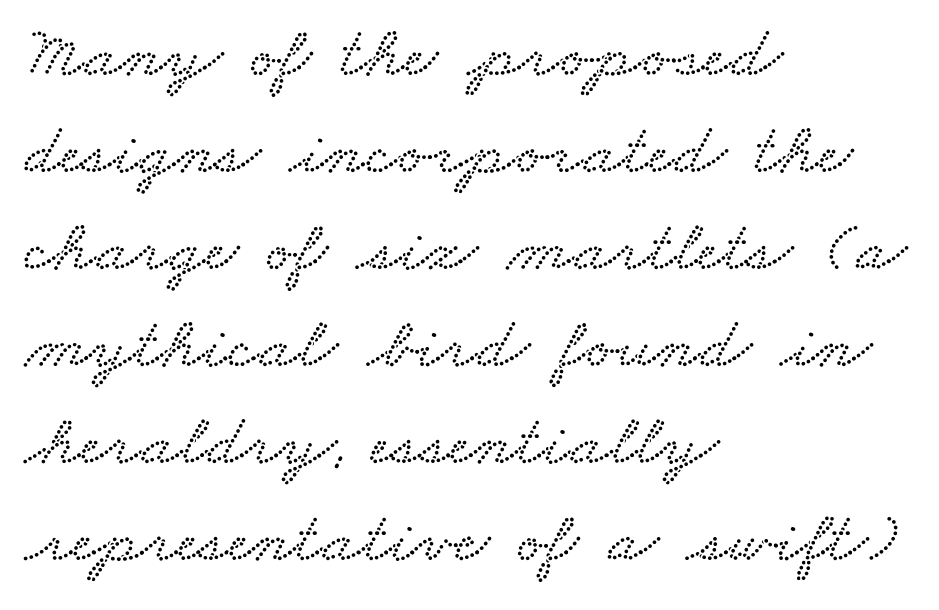
Normally led — the rows are evenly, conventionally spaced. A typesetter would call this zero additional tracking. Alignment: flush left. Plain, unruled lines of type. These lines are rendered in a variable-pitch font.
